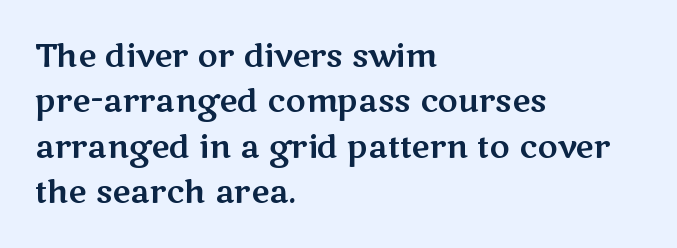
The image shows 31 px wide sans-serif type, upright; set left-aligned, normal line spacing (1.46x), normal letter spacing, not underlined; medium stroke contrast and a medium x-height.
